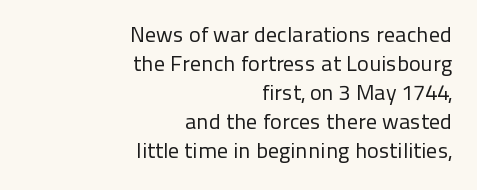
Bold? No — there's no thickening of the strokes. The rendering anchors every line to the right-hand side. Each row of text sits above clean, open space. Nope, not italic — everything's standing straight. Tracking here is standard; glyphs follow each other at the usual distance. Compared with typical paragraphs, the rows here are spaced about the same.
